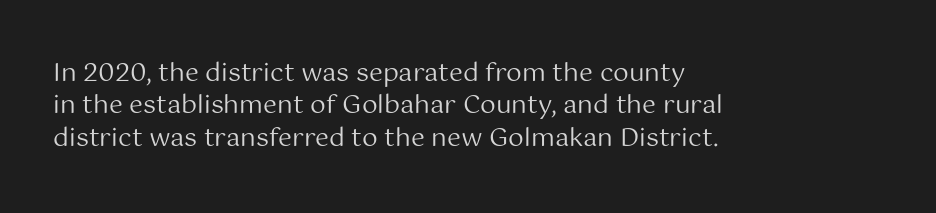
The image shows 25 px text type, upright; set left-aligned, normal line spacing (1.3x), normal letter spacing, not underlined.
